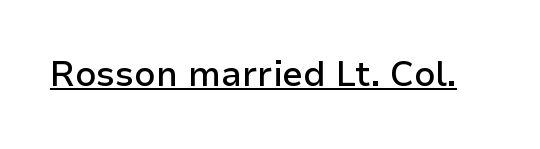
Q: Is the text bold? A: Semi-bold.
Q: Is the text italic (slanted)? A: No, it is upright.
Q: Is the typeface a serif or a sans-serif typeface? A: Sans-serif.
Q: Is the text underlined? A: Yes.
Q: Is the spacing between letters normal or unusually wide? A: Normal.
Q: Width (condensed, normal, or wide)? A: Normal.
Q: Stroke contrast? A: Low.
Q: x-height? A: Medium.
Q: Monospaced? A: No.
